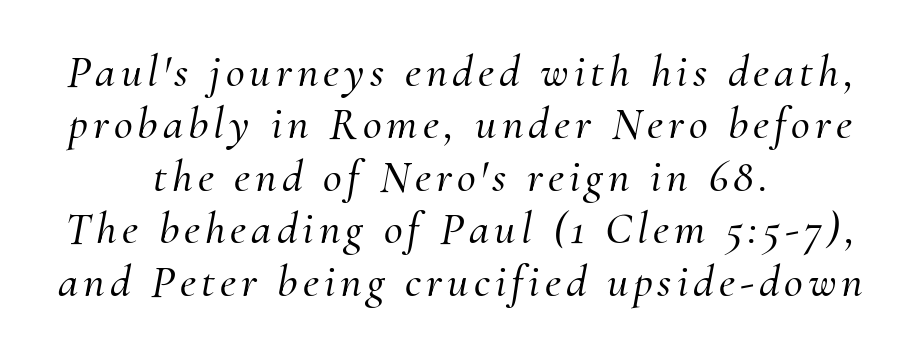
{"serif": "yes", "italic": "yes", "lean": "right", "slant_degrees": 10, "width": "normal", "stroke_contrast": "medium", "x_height": "small", "monospaced": "no", "underline": "no", "align": "center", "line_spacing": "tight", "line_spacing_ratio": 1.14, "glyph_px": 46}
